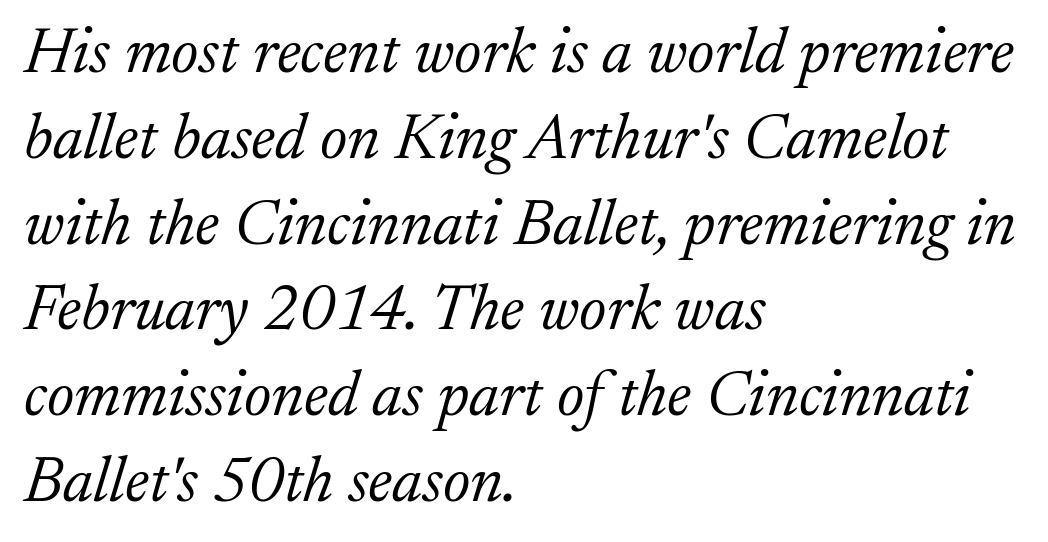
Think standard paragraph weight, or any step lighter than that. Font category for this specimen: serif. Short and long lines alike share a common starting point at left. Lines of text with bare space underneath. It's the slanting kind of type.
